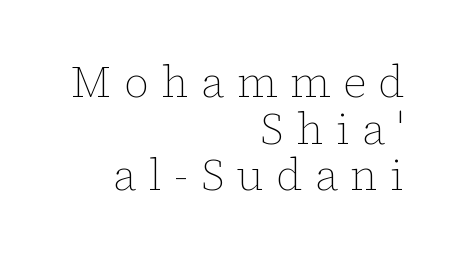
{"italic": "no", "bold": "no", "weight": "thin", "width": "normal", "stroke_contrast": "low", "x_height": "medium", "monospaced": "no", "underline": "no", "align": "right", "line_spacing": "tight", "line_spacing_ratio": 1.06, "letter_spacing": "wide", "letter_spacing_em": 0.28, "glyph_px": 44}
